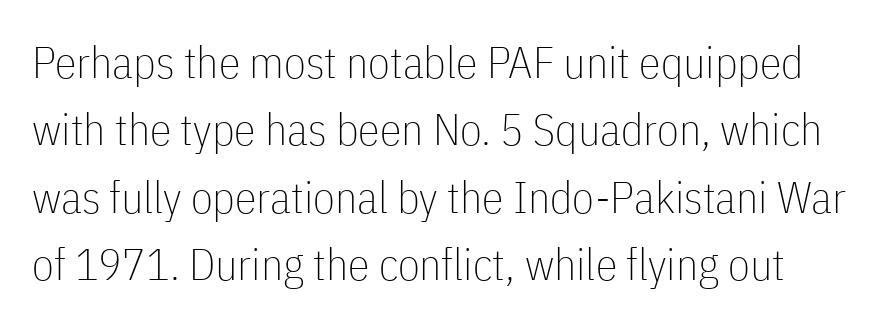
Q: Is the text bold? A: No.
Q: Is the text italic (slanted)? A: No, it is upright.
Q: Is the typeface a serif or a sans-serif typeface? A: Sans-serif.
Q: Is the text underlined? A: No.
Q: Is the spacing between letters normal or unusually wide? A: Normal.
Q: Is the spacing between lines tight, normal or loose? A: Normal.
Q: Width (condensed, normal, or wide)? A: Condensed.
Q: Stroke contrast? A: Low.
Q: x-height? A: Medium.
Q: Monospaced? A: No.
